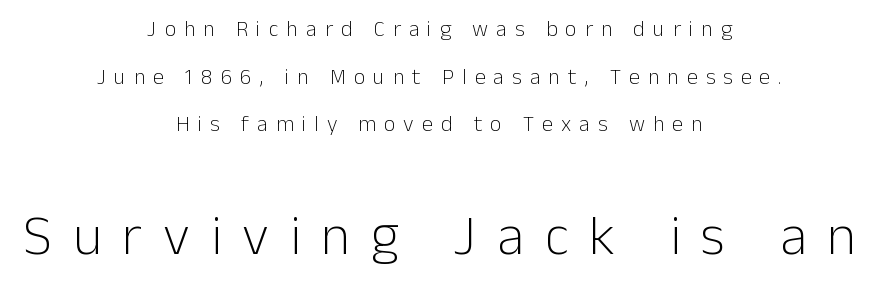
Q: Is the text bold? A: No.
Q: Is the text italic (slanted)? A: No, it is upright.
Q: Is the typeface a serif or a sans-serif typeface? A: Sans-serif.
Q: Is the text underlined? A: No.
Q: How is the paragraph aligned? A: Centered.
Q: Is the spacing between letters normal or unusually wide? A: Unusually wide.
Q: Is the spacing between lines tight, normal or loose? A: Loose.
Q: Which block of text is set in a larger size, the first (top) or the second (bottom)? A: The second (bottom) one.
Q: Width (condensed, normal, or wide)? A: Normal.
Q: Stroke contrast? A: Low.
Q: x-height? A: Medium.
Q: Monospaced? A: No.
